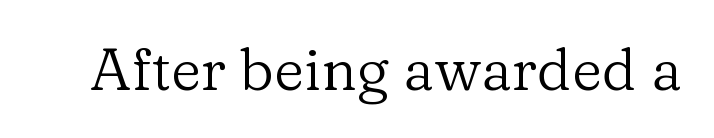
The image shows 59 px regular-weight serif type, upright; set normal letter spacing, not underlined; low stroke contrast and a medium x-height.
